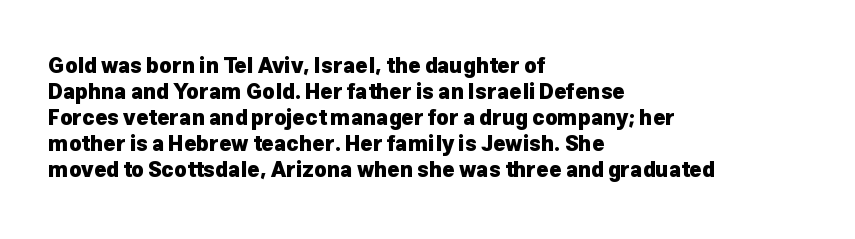
The image shows 21 px bold type, upright; set left-aligned, line spacing 1.24x, normal letter spacing, not underlined.
